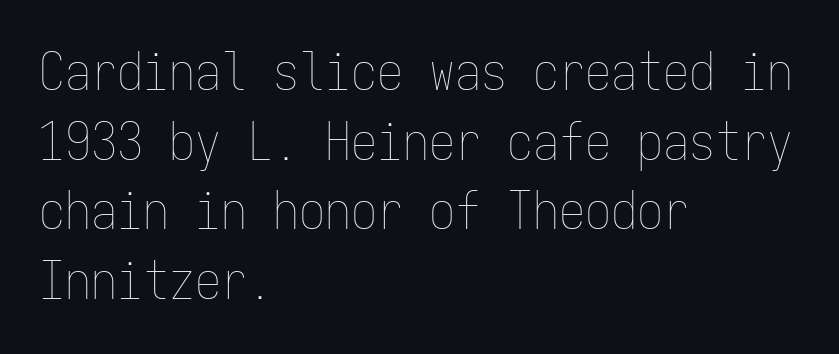
Q: Is the text bold? A: No.
Q: Is the text italic (slanted)? A: No, it is upright.
Q: Is the text underlined? A: No.
Q: How is the paragraph aligned? A: Left-aligned.
Q: Is the spacing between letters normal or unusually wide? A: Normal.
Q: Is the spacing between lines tight, normal or loose? A: Normal.
Q: Width (condensed, normal, or wide)? A: Condensed.
Q: Stroke contrast? A: Low.
Q: x-height? A: Medium.
Q: Monospaced? A: Yes.
